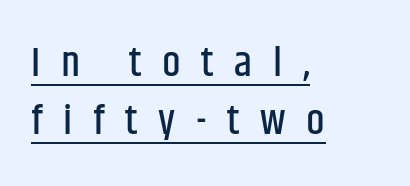
Q: Is the text italic (slanted)? A: No, it is upright.
Q: Is the typeface a serif or a sans-serif typeface? A: Sans-serif.
Q: Is the text underlined? A: Yes.
Q: How is the paragraph aligned? A: Left-aligned.
Q: Is the spacing between letters normal or unusually wide? A: Unusually wide.
Q: Is the spacing between lines tight, normal or loose? A: Normal.
Q: Width (condensed, normal, or wide)? A: Condensed.
Q: Stroke contrast? A: Low.
Q: x-height? A: Large.
Q: Monospaced? A: No.
